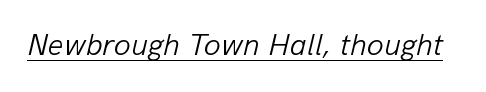
Q: Is the text bold? A: No.
Q: Is the text italic (slanted)? A: Yes, it leans right by about 13 degrees.
Q: Is the text underlined? A: Yes.
Q: Is the spacing between letters normal or unusually wide? A: Normal.
Q: Width (condensed, normal, or wide)? A: Normal.
Q: Stroke contrast? A: Low.
Q: x-height? A: Medium.
Q: Monospaced? A: No.
